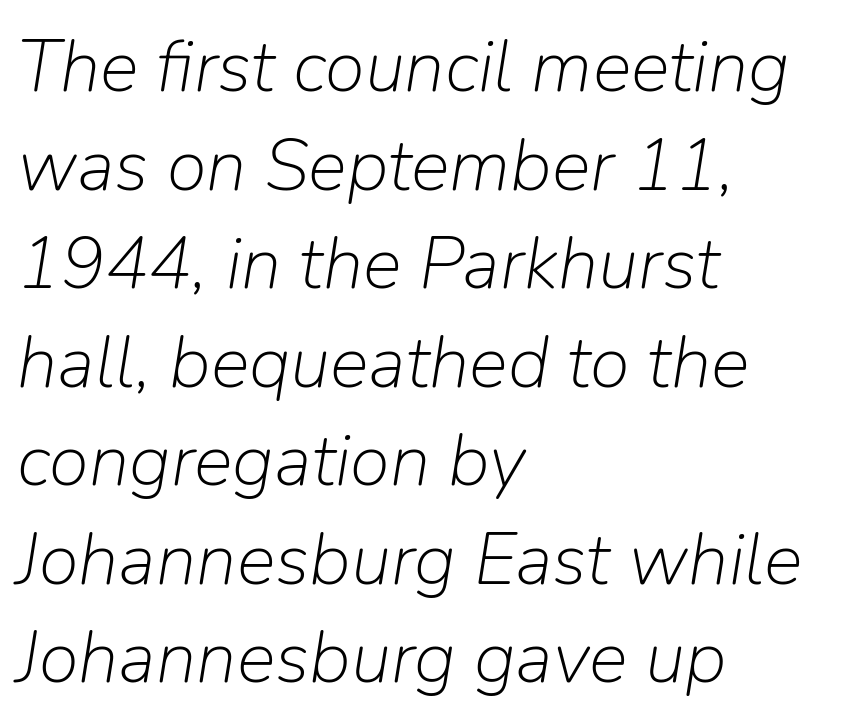
The image shows 73 px light type, italic (leaning right); set left-aligned, normal line spacing (1.35x), normal letter spacing, not underlined; low stroke contrast and a medium x-height.
